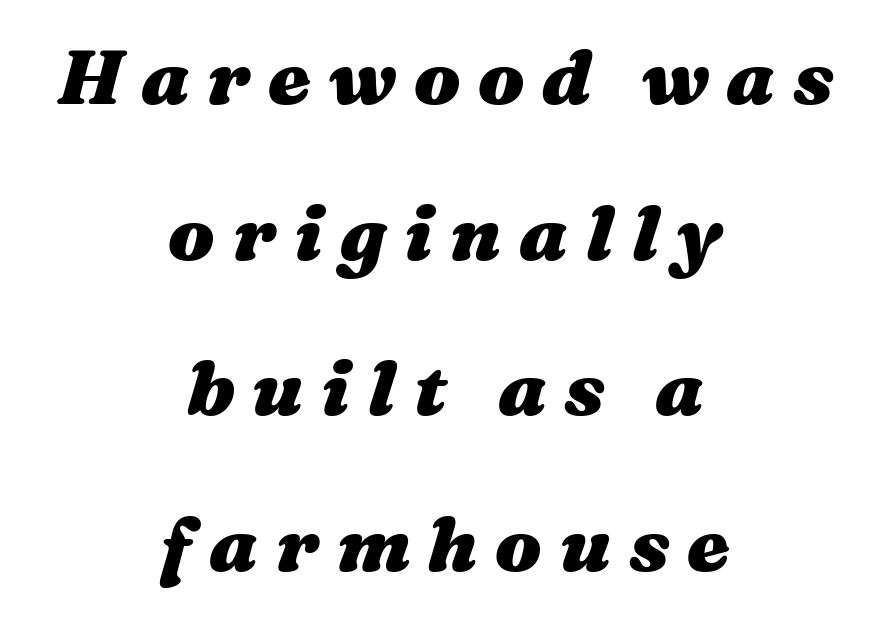
Q: Is the text bold? A: Yes.
Q: Is the text italic (slanted)? A: Yes, it leans right by about 16 degrees.
Q: Is the text underlined? A: No.
Q: How is the paragraph aligned? A: Centered.
Q: Is the spacing between letters normal or unusually wide? A: Unusually wide.
Q: Is the spacing between lines tight, normal or loose? A: Loose.
Q: Width (condensed, normal, or wide)? A: Wide.
Q: Stroke contrast? A: Medium.
Q: x-height? A: Medium.
Q: Monospaced? A: No.
